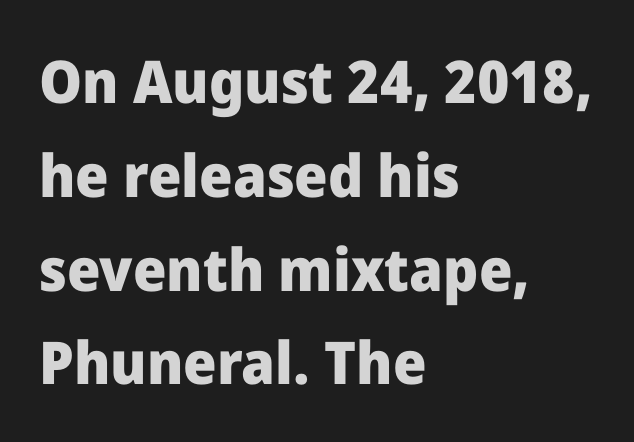
The ragged edge is on the right, which tells us the setting is flush left. The lines sit at an ordinary, default distance from one another. Underline: absent. Does extra space separate the letters? No, they use regular spacing. Heavy-handed strokes throughout: this text is bold.
